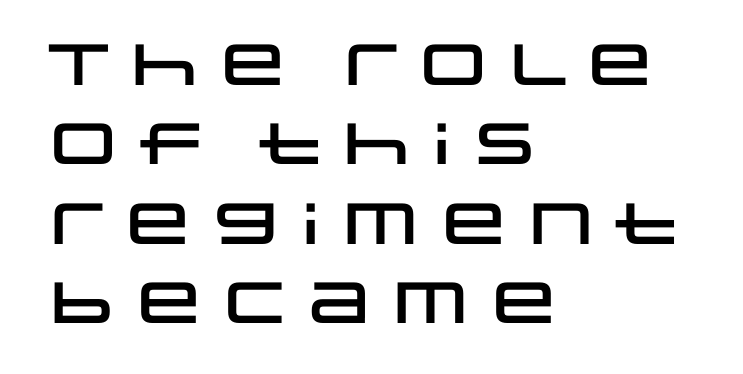
Q: Is the text italic (slanted)? A: No, it is upright.
Q: Is the typeface a serif or a sans-serif typeface? A: Sans-serif.
Q: Is the text underlined? A: No.
Q: How is the paragraph aligned? A: Left-aligned.
Q: Is the spacing between letters normal or unusually wide? A: Normal.
Q: Is the spacing between lines tight, normal or loose? A: Normal.
Q: Width (condensed, normal, or wide)? A: Wide.
Q: Stroke contrast? A: Low.
Q: x-height? A: Large.
Q: Monospaced? A: No.
